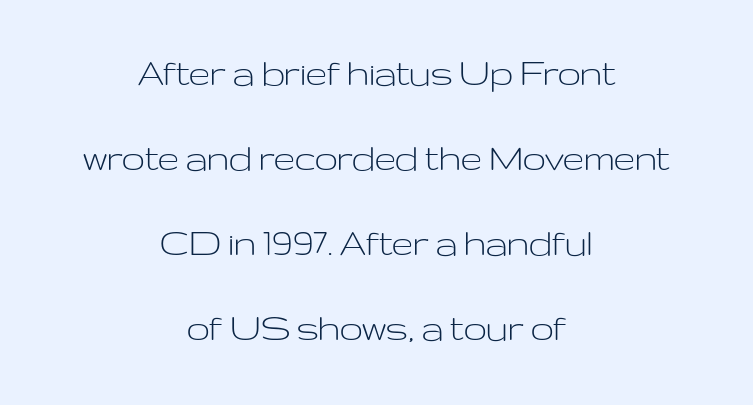
Glyph-to-glyph distance matches everyday printed text. The words here are not underlined. The designer dialed line spacing up above the default. Here the designer chose a conventional face with non-uniform glyph widths. In CSS terms this would be text-align: center.
